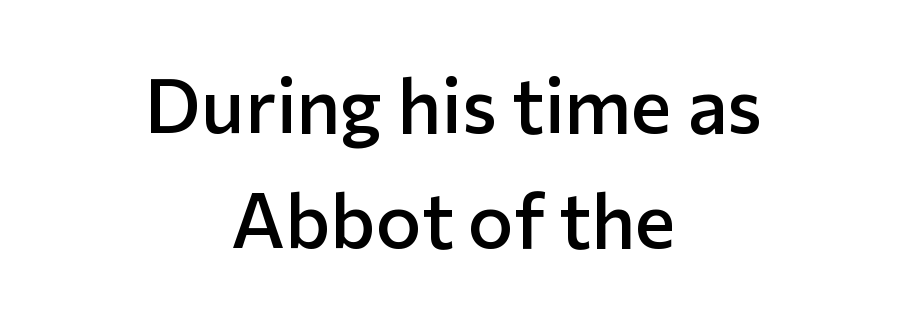
This is the in-between weight designers call semibold or demi. Character widths vary here, with narrow letters taking less room than wide ones. This is roman type, the default non-slanted kind. Grotesque or geometric, the face here clearly has no serifs. Decoration check: the copy has no underline.
